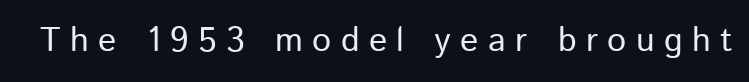
Q: Is the text bold? A: No.
Q: Is the text italic (slanted)? A: No, it is upright.
Q: Is the typeface a serif or a sans-serif typeface? A: Sans-serif.
Q: Is the text underlined? A: No.
Q: Is the spacing between letters normal or unusually wide? A: Unusually wide.
Q: Width (condensed, normal, or wide)? A: Normal.
Q: Stroke contrast? A: Low.
Q: x-height? A: Medium.
Q: Monospaced? A: No.
